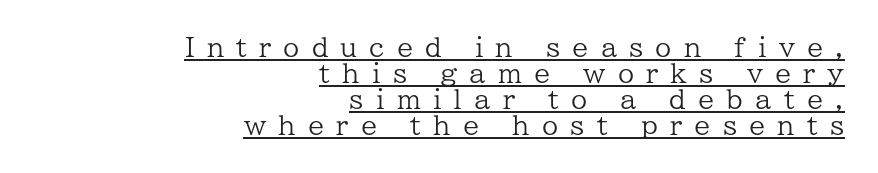
Q: Is the text bold? A: No.
Q: Is the text italic (slanted)? A: No, it is upright.
Q: Is the text underlined? A: Yes.
Q: How is the paragraph aligned? A: Right-aligned.
Q: Is the spacing between letters normal or unusually wide? A: Unusually wide.
Q: Is the spacing between lines tight, normal or loose? A: Tight.
